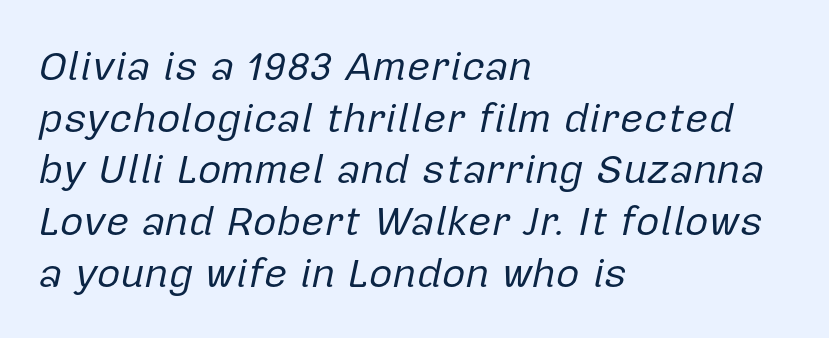
The image shows 41 px regular-weight type, italic (leaning right); set left-aligned, normal line spacing (1.26x), normal letter spacing, not underlined; low stroke contrast and a medium x-height.
